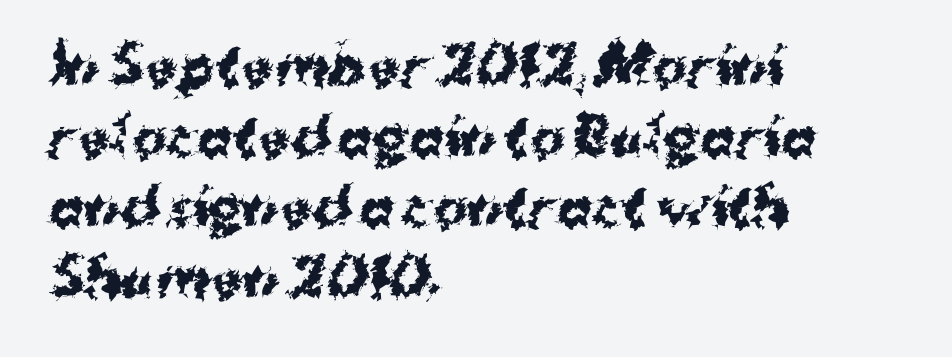
The designer went with a sans here, leaving each stem footless. The area under the type is left untouched. Proportional: the letters do not fall into vertical columns.
